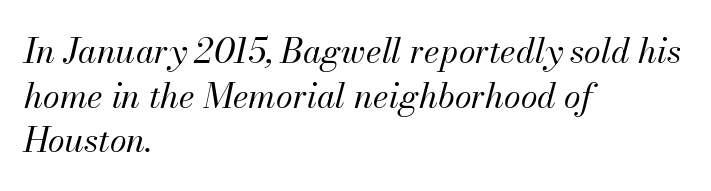
Q: Is the text bold? A: No.
Q: Is the text italic (slanted)? A: Yes, it leans right by about 13 degrees.
Q: Is the text underlined? A: No.
Q: How is the paragraph aligned? A: Left-aligned.
Q: Is the spacing between letters normal or unusually wide? A: Normal.
Q: Is the spacing between lines tight, normal or loose? A: Normal.
Q: Width (condensed, normal, or wide)? A: Normal.
Q: Stroke contrast? A: Medium.
Q: x-height? A: Small.
Q: Monospaced? A: No.
